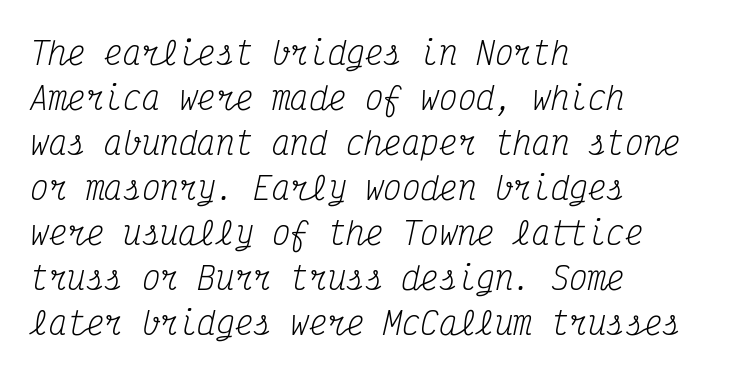
Q: Is the text bold? A: No.
Q: Is the text italic (slanted)? A: Yes, it leans right by about 12 degrees.
Q: Is the typeface a serif or a sans-serif typeface? A: Serif.
Q: Is the text underlined? A: No.
Q: How is the paragraph aligned? A: Left-aligned.
Q: Is the spacing between letters normal or unusually wide? A: Normal.
Q: Is the spacing between lines tight, normal or loose? A: Normal.
Q: Width (condensed, normal, or wide)? A: Condensed.
Q: Stroke contrast? A: Medium.
Q: x-height? A: Medium.
Q: Monospaced? A: Yes.
